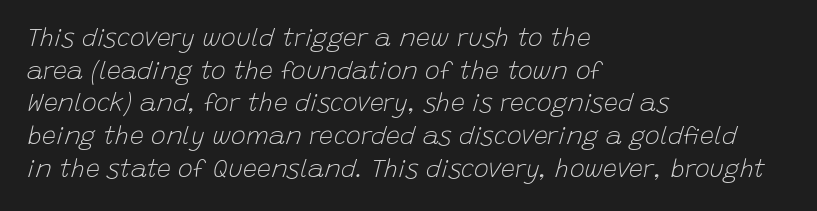
Q: Is the text bold? A: No.
Q: Is the text italic (slanted)? A: Yes, it leans right by about 15 degrees.
Q: Is the text underlined? A: No.
Q: How is the paragraph aligned? A: Left-aligned.
Q: Is the spacing between letters normal or unusually wide? A: Normal.
Q: Is the spacing between lines tight, normal or loose? A: Normal.
